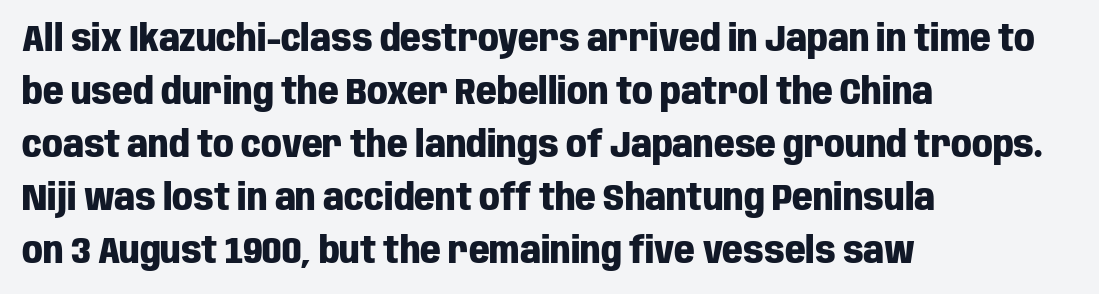
Q: Is the text bold? A: Yes.
Q: Is the text italic (slanted)? A: No, it is upright.
Q: Is the typeface a serif or a sans-serif typeface? A: Sans-serif.
Q: Is the text underlined? A: No.
Q: How is the paragraph aligned? A: Left-aligned.
Q: Is the spacing between letters normal or unusually wide? A: Normal.
Q: Is the spacing between lines tight, normal or loose? A: Normal.
Q: Width (condensed, normal, or wide)? A: Condensed.
Q: Stroke contrast? A: Low.
Q: x-height? A: Large.
Q: Monospaced? A: No.
